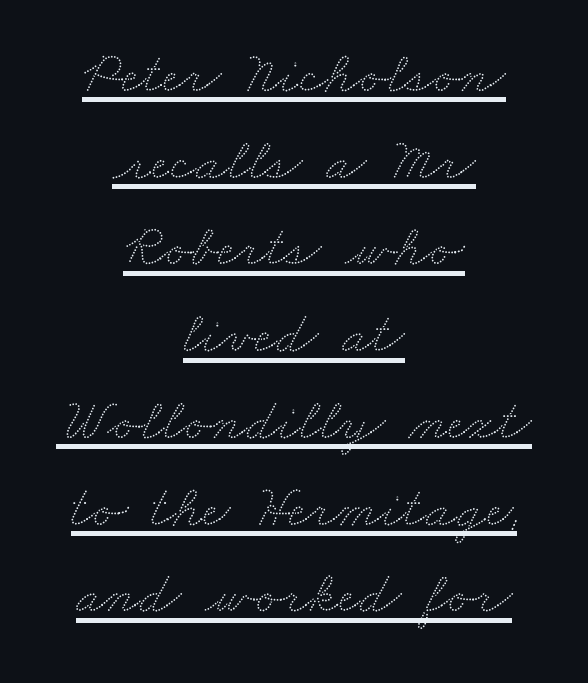
The image shows 59 px wide type; set centered, normal line spacing (1.47x), normal letter spacing, underlined; low stroke contrast and a small x-height.
